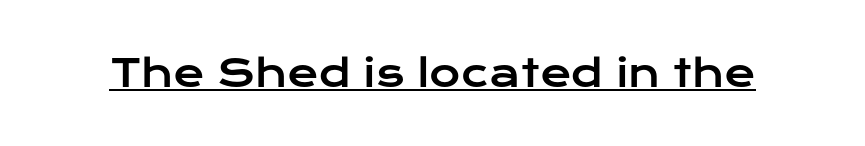
A typographer would call this underscored text. The characters display no serif detailing; their extremities are plain. Compared with typical body copy, the letter spacing here is the same. Is there any slant? The stems are plumb. Each letter keeps its own natural width here, so spacing adapts to shape.
